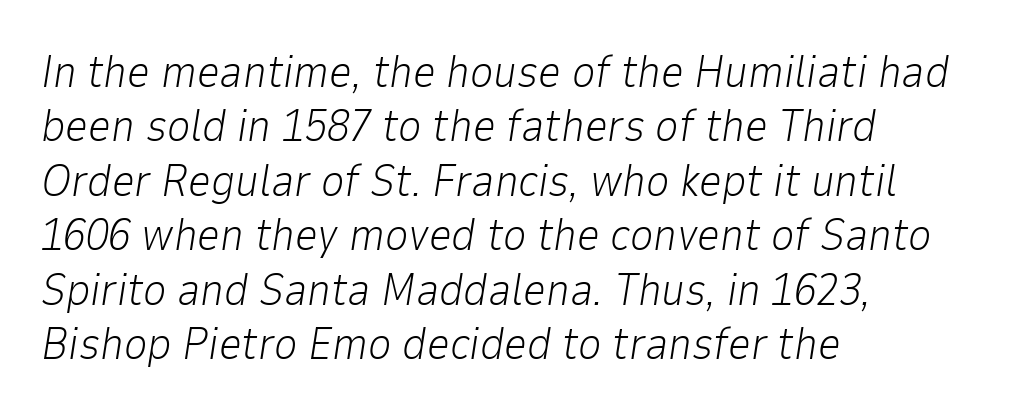
The image shows 45 px light type, italic (leaning right); set left-aligned, line spacing 1.21x, normal letter spacing, not underlined; low stroke contrast and a medium x-height.
